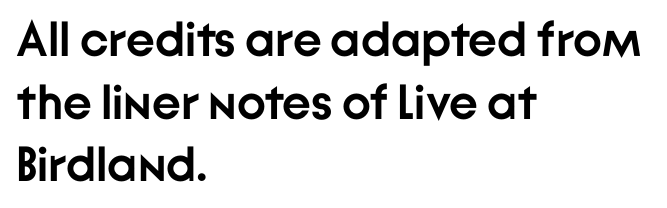
Q: Is the text bold? A: Yes.
Q: Is the text italic (slanted)? A: No, it is upright.
Q: Is the typeface a serif or a sans-serif typeface? A: Sans-serif.
Q: Is the text underlined? A: No.
Q: How is the paragraph aligned? A: Left-aligned.
Q: Is the spacing between letters normal or unusually wide? A: Normal.
Q: Is the spacing between lines tight, normal or loose? A: Normal.
Q: Width (condensed, normal, or wide)? A: Normal.
Q: Stroke contrast? A: Low.
Q: x-height? A: Medium.
Q: Monospaced? A: No.
